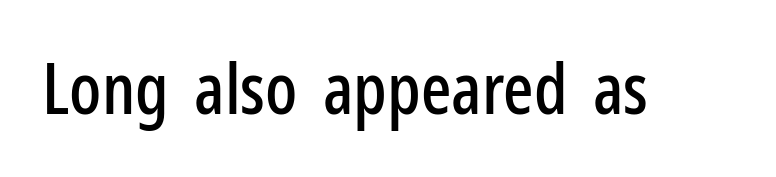
The face used here is proportionally spaced, like ordinary book or web type. This rendering leaves character spacing at its baseline value. Lines of text with bare space underneath. A roman cut, with each character standing at attention.
